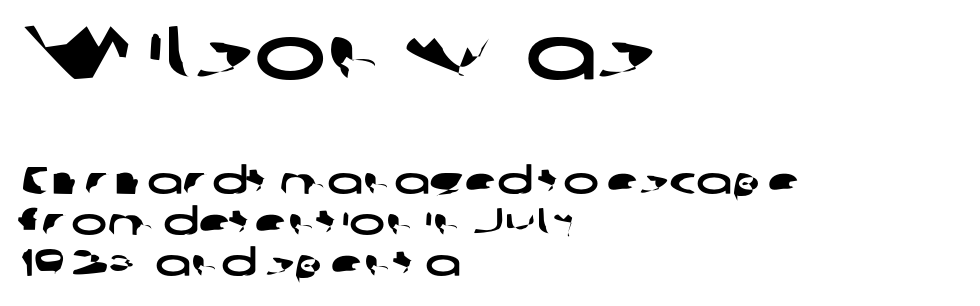
Is this a fixed-width face? No — the glyphs have proportional, varying widths. What's the leading like? Squeezed, with rows nearly overlapping. Has an underline been added? It has not. Inter-character spacing is left at the font's built-in metrics.
